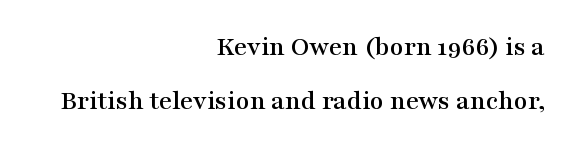
{"serif": "yes", "italic": "no", "width": "wide", "stroke_contrast": "medium", "x_height": "medium", "monospaced": "no", "underline": "no", "align": "right", "line_spacing": "loose", "line_spacing_ratio": 1.93, "letter_spacing": "normal", "letter_spacing_em": 0.0, "glyph_px": 28}
